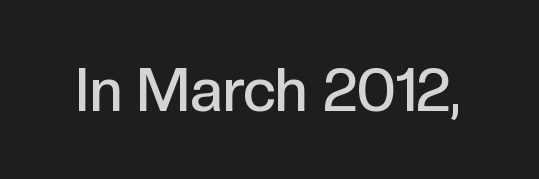
The image shows 60 px semibold sans-serif type, upright; set normal letter spacing, not underlined; a medium x-height.
